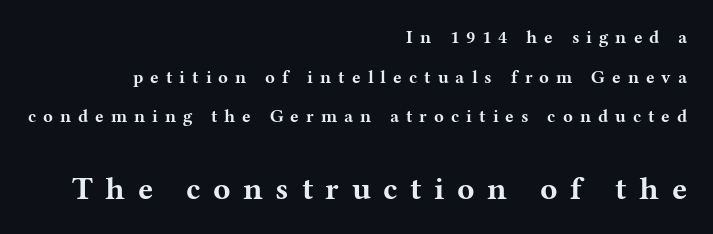
Q: Is the text bold? A: Yes.
Q: Is the text italic (slanted)? A: No, it is upright.
Q: Is the typeface a serif or a sans-serif typeface? A: Serif.
Q: Is the text underlined? A: No.
Q: How is the paragraph aligned? A: Right-aligned.
Q: Is the spacing between letters normal or unusually wide? A: Unusually wide.
Q: Is the spacing between lines tight, normal or loose? A: Loose.
Q: Which block of text is set in a larger size, the first (top) or the second (bottom)? A: The second (bottom) one.
Q: Width (condensed, normal, or wide)? A: Wide.
Q: Stroke contrast? A: Medium.
Q: x-height? A: Medium.
Q: Monospaced? A: No.
